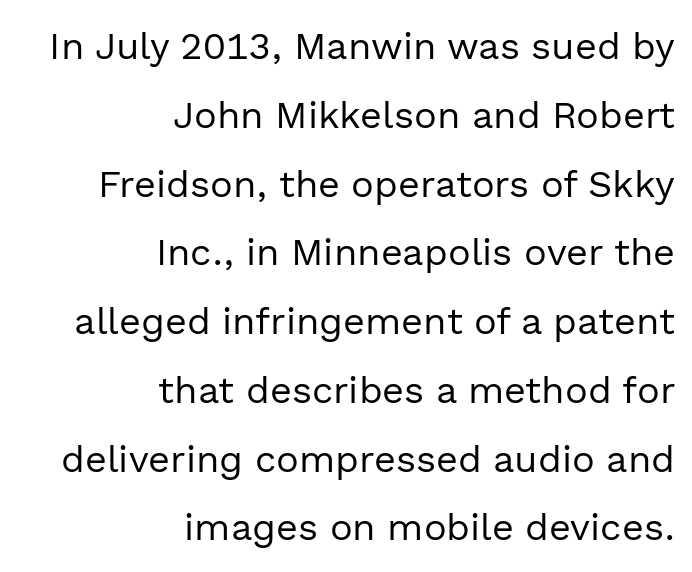
Q: Is the text bold? A: No.
Q: Is the text italic (slanted)? A: No, it is upright.
Q: Is the typeface a serif or a sans-serif typeface? A: Sans-serif.
Q: Is the text underlined? A: No.
Q: How is the paragraph aligned? A: Right-aligned.
Q: Is the spacing between letters normal or unusually wide? A: Normal.
Q: Width (condensed, normal, or wide)? A: Normal.
Q: x-height? A: Medium.
Q: Monospaced? A: No.
